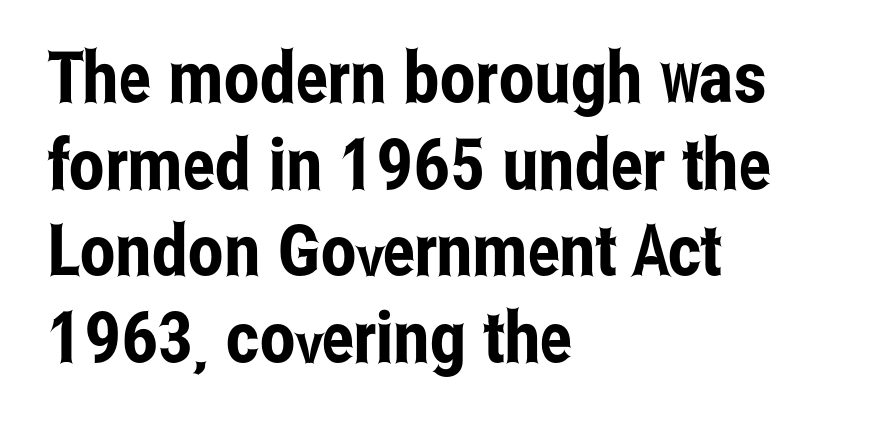
Q: Is the text italic (slanted)? A: No, it is upright.
Q: Is the typeface a serif or a sans-serif typeface? A: Sans-serif.
Q: Is the text underlined? A: No.
Q: How is the paragraph aligned? A: Left-aligned.
Q: Is the spacing between letters normal or unusually wide? A: Normal.
Q: Width (condensed, normal, or wide)? A: Condensed.
Q: Stroke contrast? A: Low.
Q: x-height? A: Medium.
Q: Monospaced? A: No.
